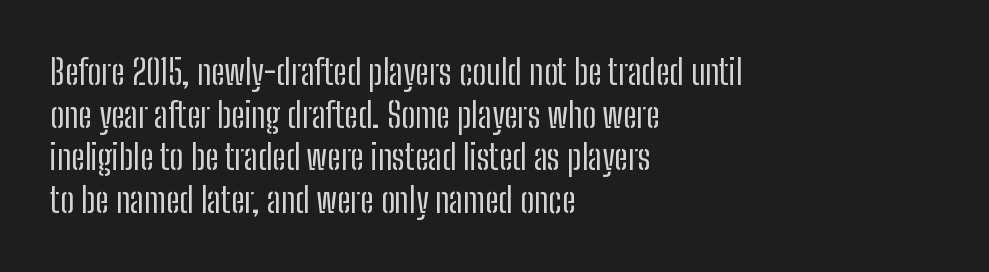
A bare baseline throughout the passage. The lettering stays uniformly vertical, giving the passage a roman look. Letterform terminals end flat and unadorned throughout the passage. The strokes are not fattened; the text isn't bold.
